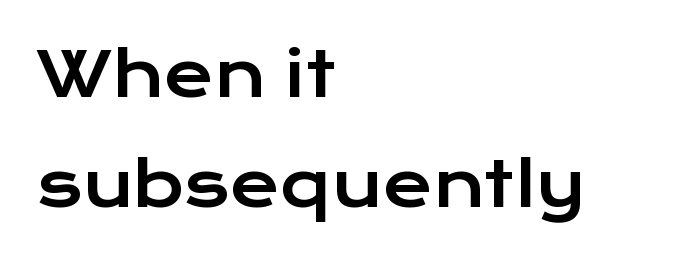
The gap between lines stays unmarked. The text was rendered using a sans face with plain stroke endings. Do the letters lean? They stand straight. Spacing verdict: proportional, widths tailored to each character. Here the glyphs are tracked normally, forming tight word shapes.
